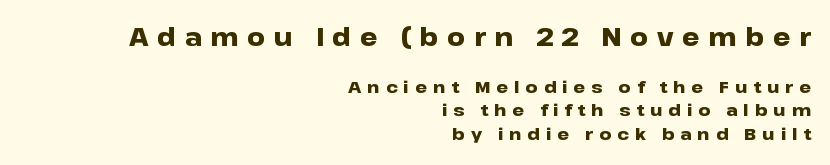
The image shows 25 px bold type, upright; set right-aligned, normal line spacing (1.39x), unusually wide letter spacing (+0.34 em), not underlined; the first (top) block is 1.47x larger.
